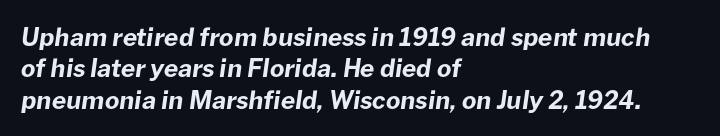
In terms of posture, this sample is oblique. Interline gaps are of average width in this sample. The setting favours the left margin, as ordinary paragraphs usually do. Nobody drew a line under any word here. Chunky letters — that's bold for sure.
